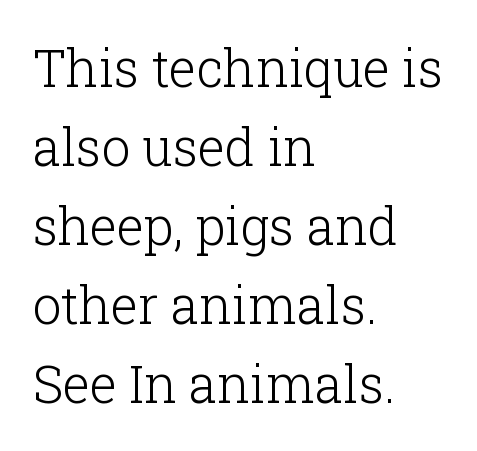
{"serif": "yes", "italic": "no", "bold": "no", "weight": "light", "width": "normal", "stroke_contrast": "low", "x_height": "medium", "monospaced": "no", "underline": "no", "align": "left", "line_spacing": "normal", "line_spacing_ratio": 1.55, "letter_spacing": "normal", "letter_spacing_em": 0.0, "glyph_px": 51}
